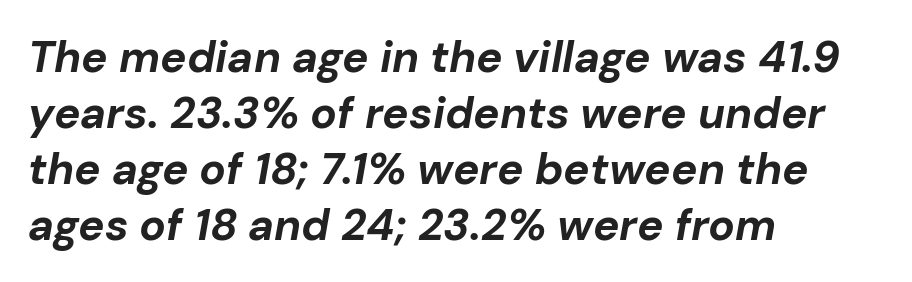
The image shows 44 px bold type, italic (leaning right); set left-aligned, normal line spacing (1.27x), normal letter spacing, not underlined; low stroke contrast and a medium x-height.
